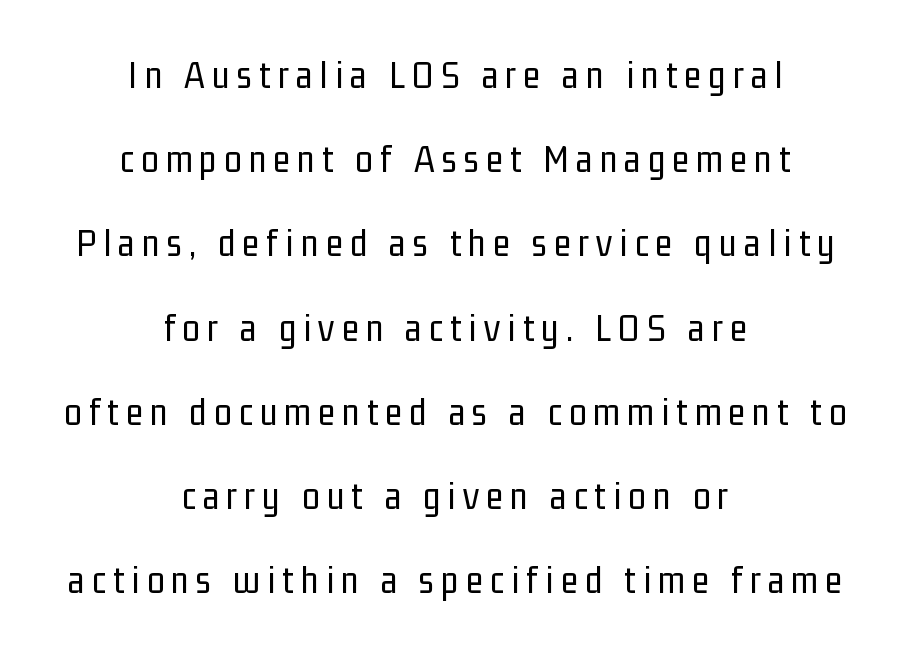
The image shows 39 px regular-weight, condensed sans-serif type, upright; set centered, loose line spacing (2.16x), not underlined; low stroke contrast and a medium x-height.
